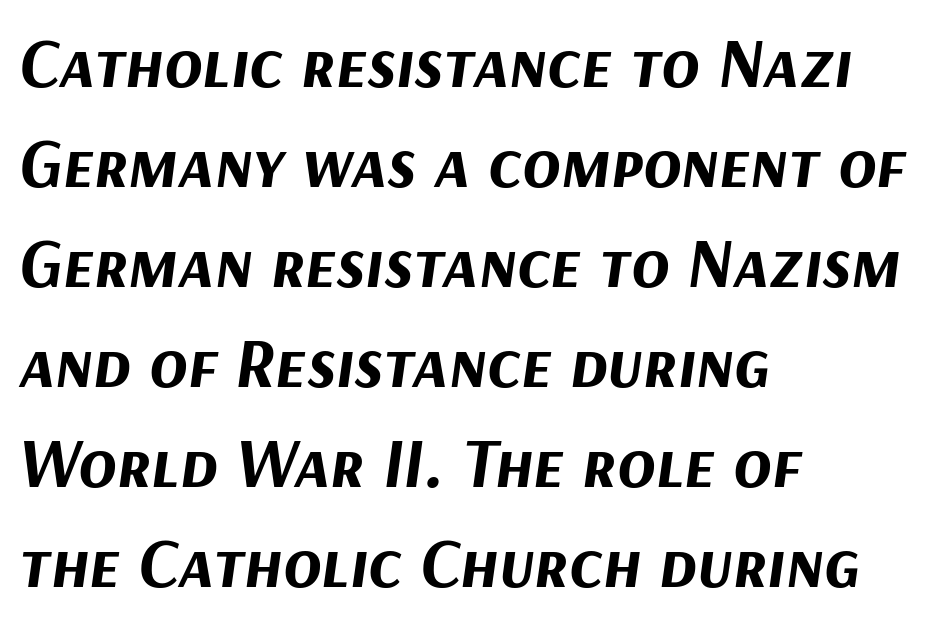
The image shows 70 px bold type, italic (leaning right); set left-aligned, normal line spacing (1.43x), normal letter spacing, not underlined; medium stroke contrast and a medium x-height.
